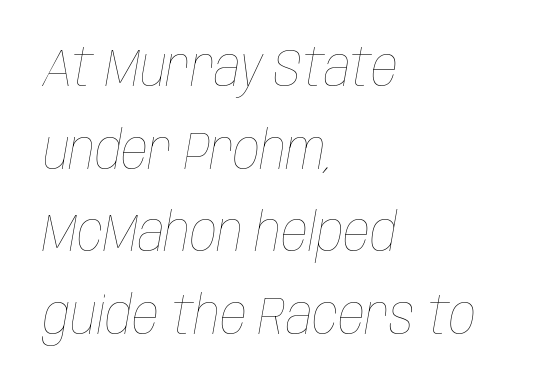
Q: Is the text bold? A: No.
Q: Is the text italic (slanted)? A: Yes, it leans right by about 10 degrees.
Q: Is the text underlined? A: No.
Q: How is the paragraph aligned? A: Left-aligned.
Q: Is the spacing between letters normal or unusually wide? A: Normal.
Q: Is the spacing between lines tight, normal or loose? A: Normal.
Q: Width (condensed, normal, or wide)? A: Condensed.
Q: Stroke contrast? A: Low.
Q: x-height? A: Large.
Q: Monospaced? A: No.
